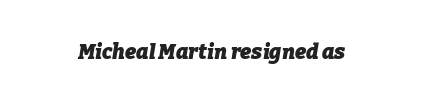
Q: Is the text bold? A: Yes.
Q: Is the text italic (slanted)? A: Yes, it leans right by about 9 degrees.
Q: Is the text underlined? A: No.
Q: Is the spacing between letters normal or unusually wide? A: Normal.
